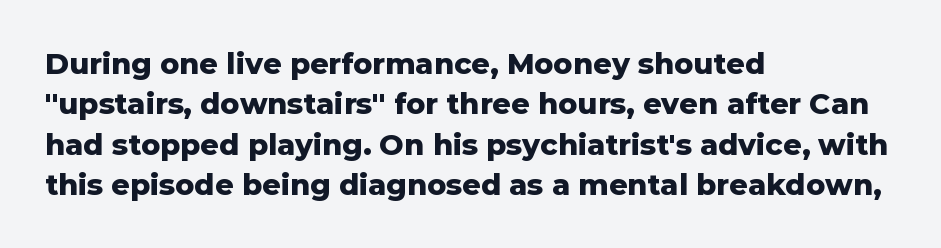
The image shows 29 px heavy sans-serif type, upright; set left-aligned, normal line spacing (1.39x), normal letter spacing, not underlined; low stroke contrast and a medium x-height.
